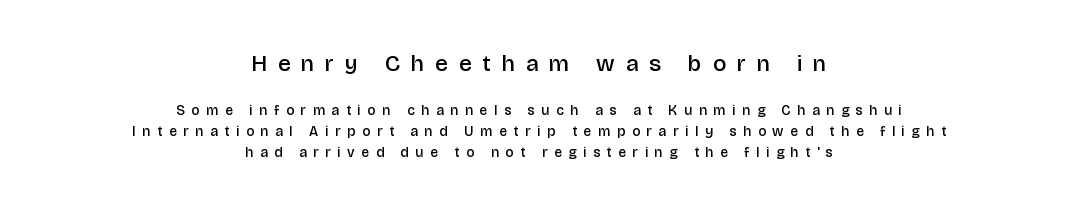
Q: Is the text bold? A: Semi-bold.
Q: Is the text italic (slanted)? A: No, it is upright.
Q: Is the text underlined? A: No.
Q: How is the paragraph aligned? A: Centered.
Q: Is the spacing between letters normal or unusually wide? A: Unusually wide.
Q: Is the spacing between lines tight, normal or loose? A: Normal.
Q: Which block of text is set in a larger size, the first (top) or the second (bottom)? A: The first (top) one.
